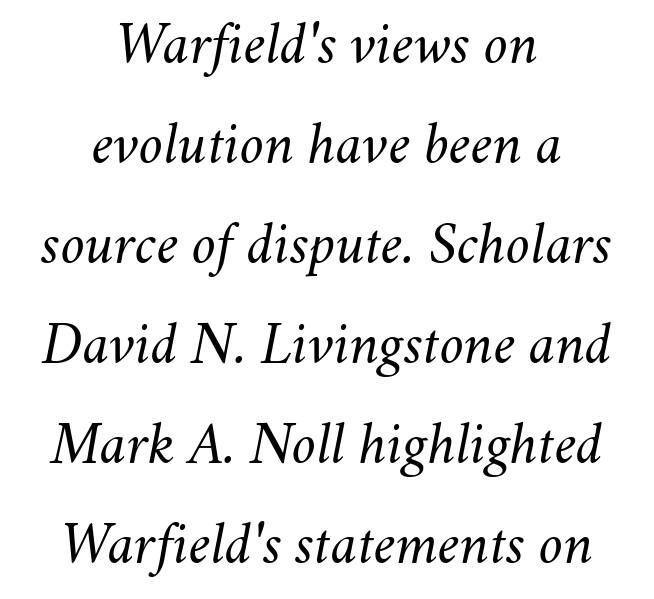
Does the copy run flush right? No — it is centered line by line. Lines of text with bare space underneath. The tracking reads as untouched default to a designer's eye. A normal amount of white space separates one row of letters from the next. The passage shown is typed in a proportional face where columns would drift. The typography opts for an oblique posture over an upright one.
